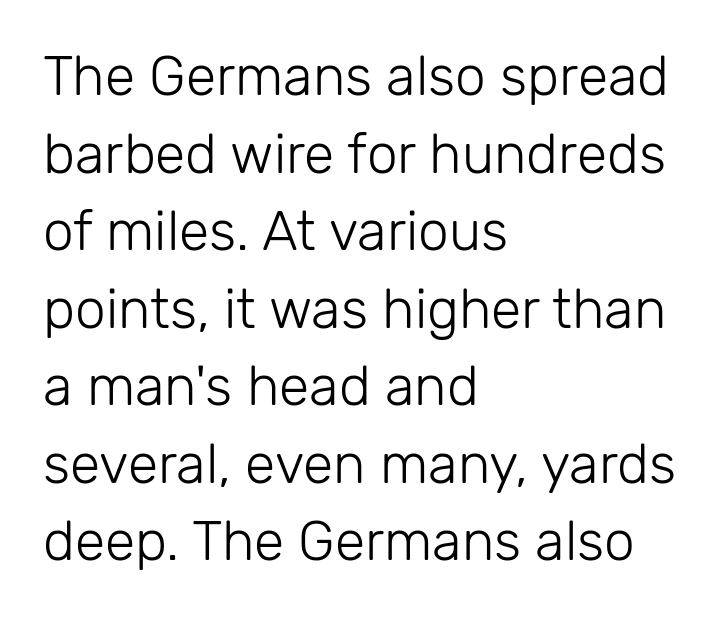
{"serif": "no", "italic": "no", "bold": "no", "weight": "light", "width": "normal", "stroke_contrast": "low", "x_height": "medium", "monospaced": "no", "underline": "no", "align": "left", "line_spacing": "normal", "line_spacing_ratio": 1.41, "letter_spacing": "normal", "letter_spacing_em": 0.0, "glyph_px": 55}
